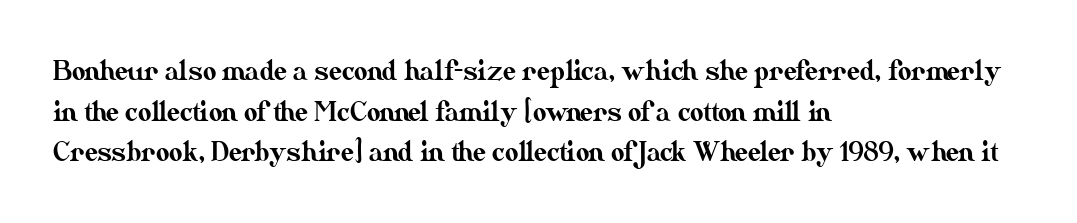
{"italic": "no", "underline": "no", "align": "left", "line_spacing": "normal", "line_spacing_ratio": 1.56, "letter_spacing": "normal", "letter_spacing_em": 0.0, "glyph_px": 26}
